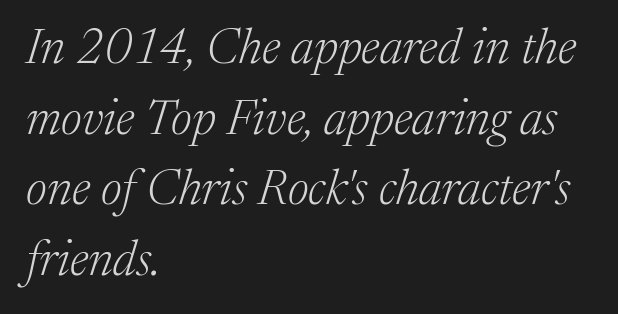
The image shows 49 px light serif type, italic (leaning right); set left-aligned, normal line spacing (1.44x), normal letter spacing, not underlined; medium stroke contrast and a medium x-height.
